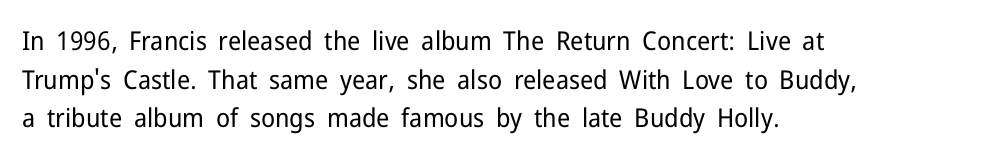
{"italic": "no", "bold": "no", "underline": "no", "align": "left", "line_spacing": "normal", "line_spacing_ratio": 1.49, "letter_spacing": "normal", "letter_spacing_em": 0.0, "glyph_px": 26}
